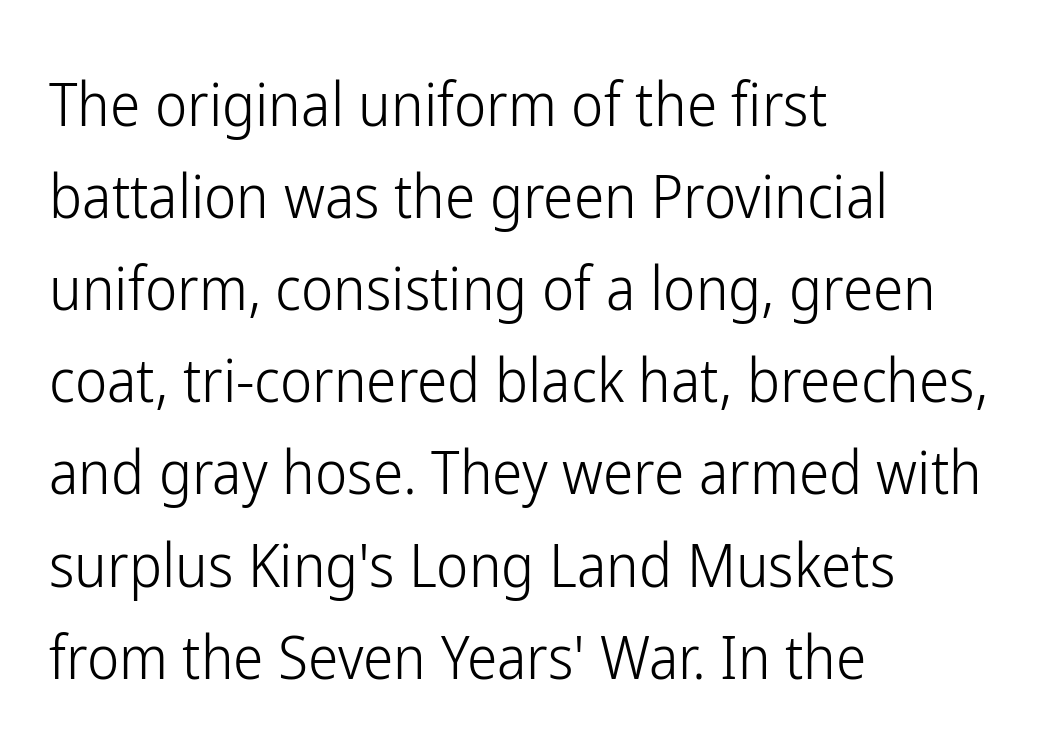
The image shows 61 px light, condensed sans-serif type, upright; set left-aligned, normal line spacing (1.51x), normal letter spacing, not underlined; low stroke contrast and a medium x-height.
